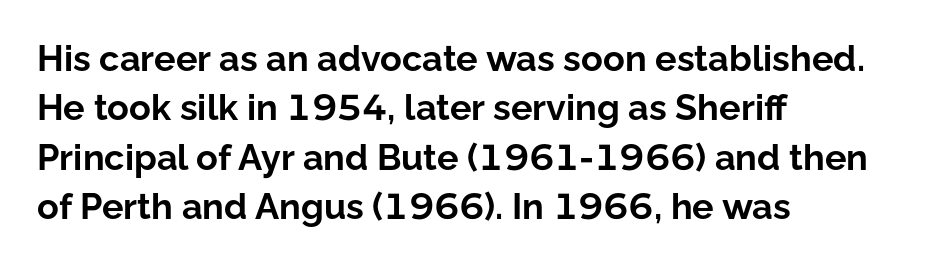
{"serif": "no", "italic": "no", "bold": "yes", "weight": "bold", "width": "normal", "stroke_contrast": "low", "x_height": "medium", "monospaced": "no", "underline": "no", "align": "left", "line_spacing": "normal", "line_spacing_ratio": 1.37, "letter_spacing": "normal", "letter_spacing_em": 0.0, "glyph_px": 36}
